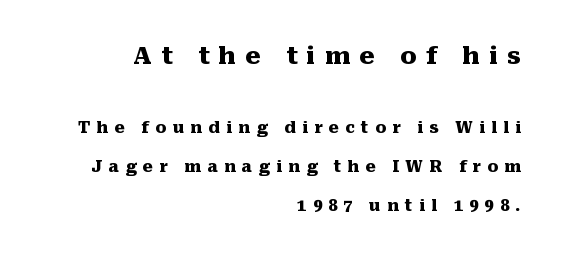
{"italic": "no", "bold": "yes", "underline": "no", "align": "right", "line_spacing": "loose", "line_spacing_ratio": 2.42, "letter_spacing": "wide", "letter_spacing_em": 0.4, "larger_block": "first", "size_ratio": 1.5, "glyph_px": 24}
